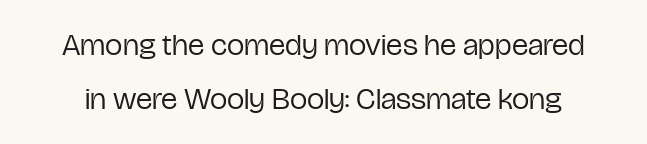
The image shows 31 px regular-weight, condensed sans-serif type, upright; set line spacing 1.73x, normal letter spacing, not underlined; low stroke contrast and a medium x-height.
